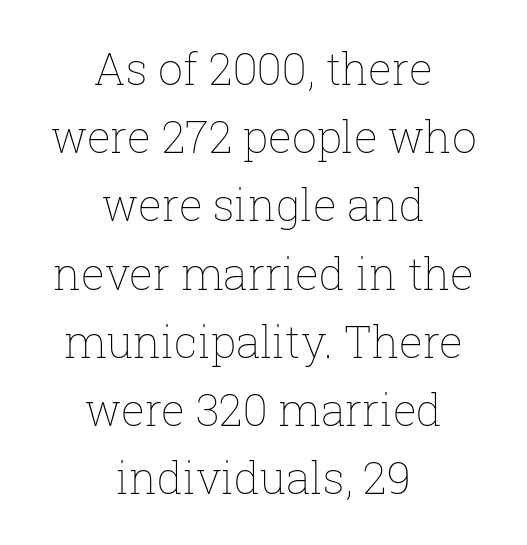
The gap between lines stays unmarked. This reads as an unemphasized weight, regular at the heaviest. Line spacing here is normal. Words appear dense and cohesive because spacing is normal. This is roman type, the default non-slanted kind.
